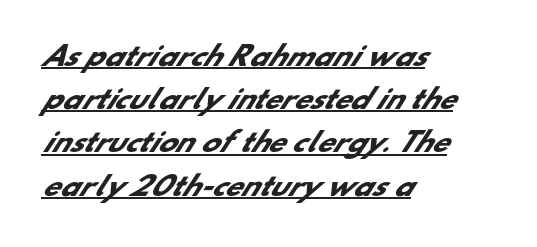
{"bold": "yes", "underline": "yes", "align": "left", "line_spacing": "normal", "line_spacing_ratio": 1.6, "letter_spacing": "normal", "letter_spacing_em": 0.0, "glyph_px": 27}
